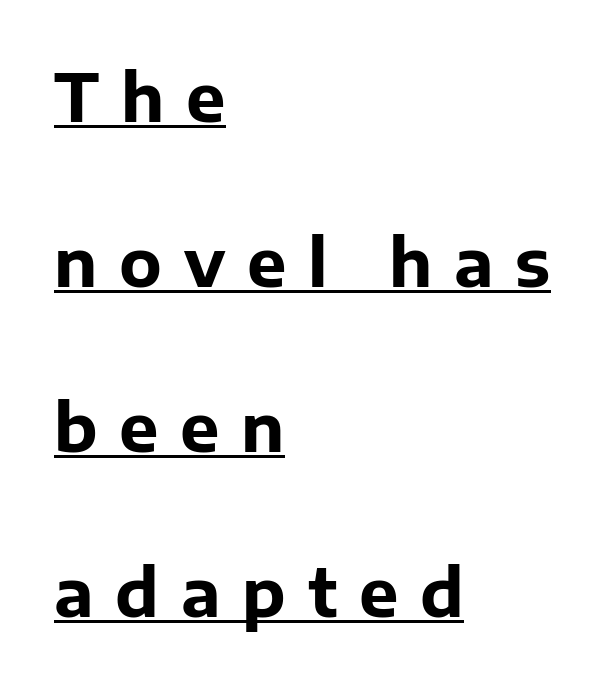
Q: Is the text bold? A: Yes.
Q: Is the text italic (slanted)? A: No, it is upright.
Q: Is the typeface a serif or a sans-serif typeface? A: Sans-serif.
Q: Is the text underlined? A: Yes.
Q: How is the paragraph aligned? A: Left-aligned.
Q: Is the spacing between letters normal or unusually wide? A: Unusually wide.
Q: Is the spacing between lines tight, normal or loose? A: Loose.
Q: Width (condensed, normal, or wide)? A: Normal.
Q: Stroke contrast? A: Low.
Q: x-height? A: Medium.
Q: Monospaced? A: No.
